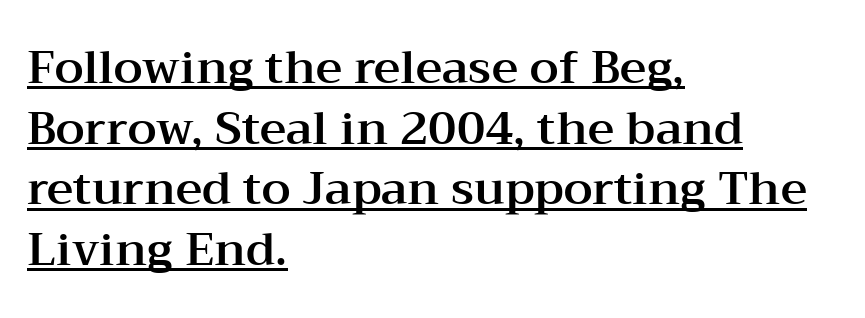
Q: Is the text italic (slanted)? A: No, it is upright.
Q: Is the typeface a serif or a sans-serif typeface? A: Serif.
Q: Is the text underlined? A: Yes.
Q: How is the paragraph aligned? A: Left-aligned.
Q: Is the spacing between letters normal or unusually wide? A: Normal.
Q: Is the spacing between lines tight, normal or loose? A: Normal.
Q: Width (condensed, normal, or wide)? A: Wide.
Q: Stroke contrast? A: Medium.
Q: x-height? A: Medium.
Q: Monospaced? A: No.
